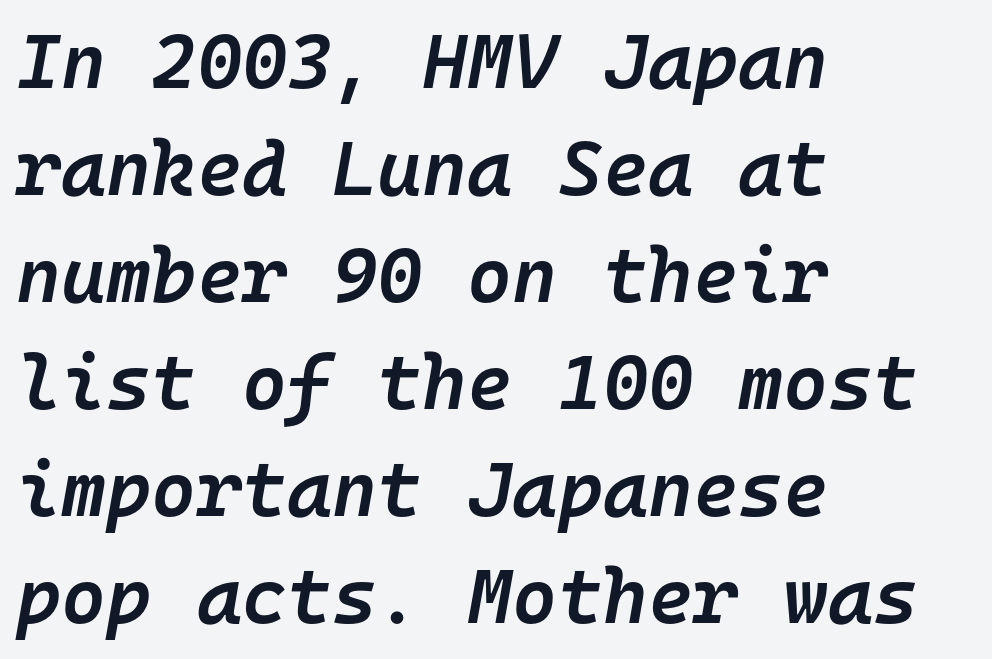
{"italic": "yes", "lean": "right", "slant_degrees": 10, "bold": "semi", "weight": "semibold", "width": "normal", "stroke_contrast": "low", "x_height": "medium", "monospaced": "yes", "underline": "no", "align": "left", "line_spacing": "normal", "line_spacing_ratio": 1.39, "letter_spacing": "normal", "letter_spacing_em": 0.0, "glyph_px": 77}
